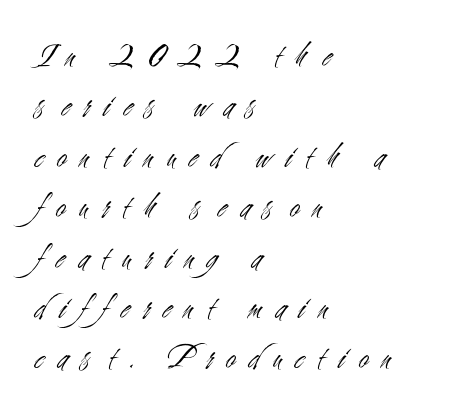
Q: Is the text bold? A: No.
Q: Is the text italic (slanted)? A: Yes.
Q: Is the typeface a serif or a sans-serif typeface? A: Sans-serif.
Q: Is the text underlined? A: No.
Q: How is the paragraph aligned? A: Left-aligned.
Q: Is the spacing between letters normal or unusually wide? A: Unusually wide.
Q: Is the spacing between lines tight, normal or loose? A: Normal.
Q: Width (condensed, normal, or wide)? A: Condensed.
Q: Stroke contrast? A: Medium.
Q: x-height? A: Small.
Q: Monospaced? A: No.
